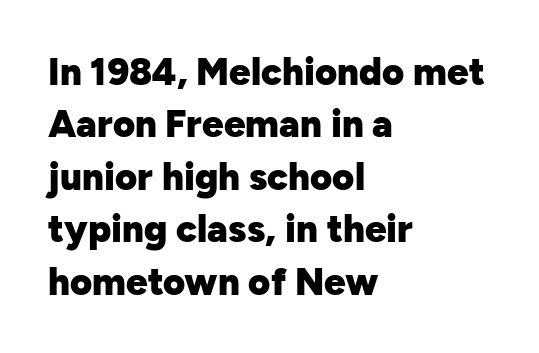
Letterform terminals end flat and unadorned throughout the passage. Here the designer chose a conventional face with non-uniform glyph widths. Casual observation: everything's shoved over to the left. The passage shown stacks its lines at a standard gap.
